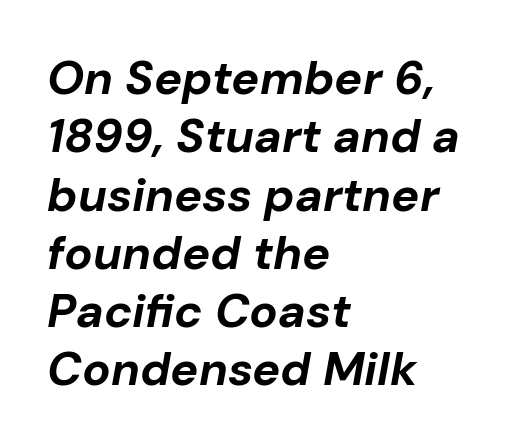
Q: Is the text bold? A: Yes.
Q: Is the text italic (slanted)? A: Yes, it leans right by about 10 degrees.
Q: Is the text underlined? A: No.
Q: How is the paragraph aligned? A: Left-aligned.
Q: Is the spacing between letters normal or unusually wide? A: Normal.
Q: Width (condensed, normal, or wide)? A: Normal.
Q: Stroke contrast? A: Low.
Q: x-height? A: Medium.
Q: Monospaced? A: No.
